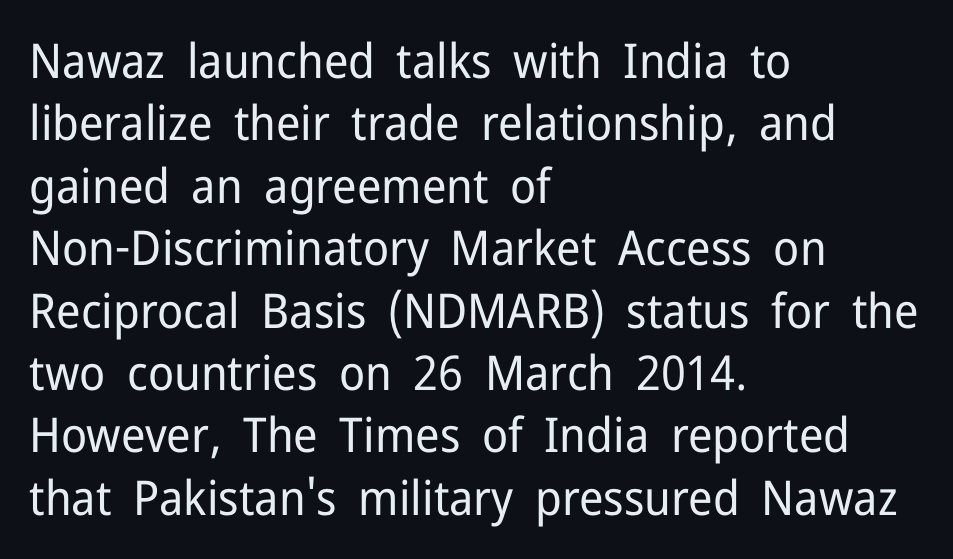
You can tell from the bare stems that sans-serif type was used. Each letter keeps its own natural width here, so spacing adapts to shape. A student would call this left alignment; a typographer would say flush left, rag right. The type is set solid horizontally, with unmodified tracking. Every stem runs plumb, perpendicular to the baseline. Plain, unruled lines of type.
